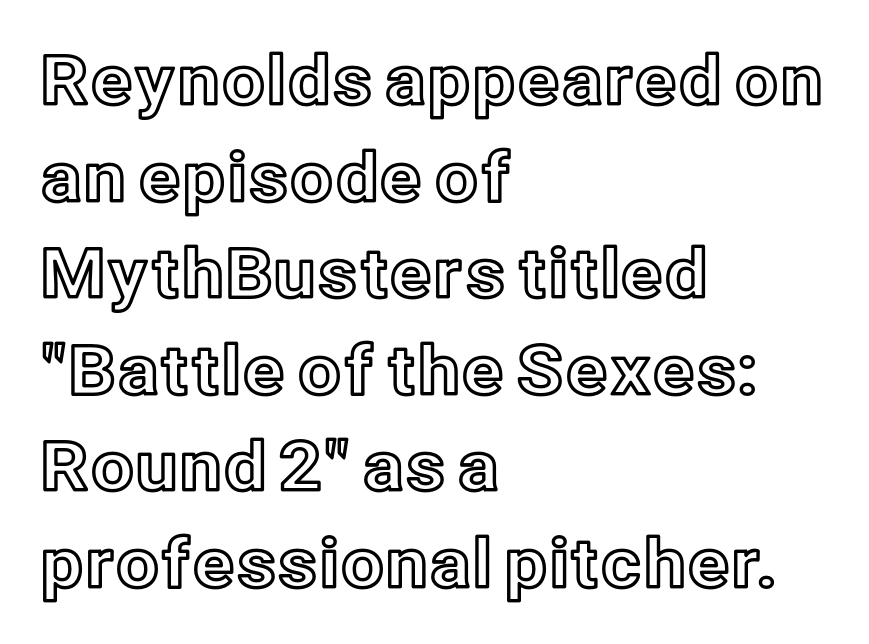
{"italic": "no", "width": "normal", "x_height": "medium", "monospaced": "no", "underline": "no", "align": "left", "line_spacing": "normal", "line_spacing_ratio": 1.42, "letter_spacing": "normal", "letter_spacing_em": 0.0, "glyph_px": 68}
